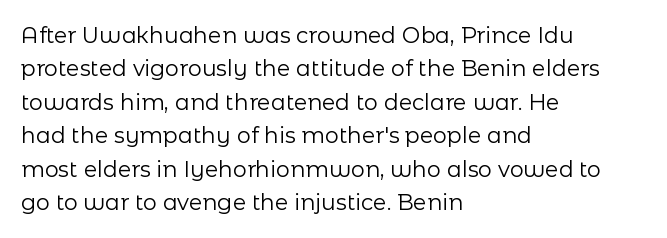
Q: Is the text bold? A: No.
Q: Is the text italic (slanted)? A: No, it is upright.
Q: Is the text underlined? A: No.
Q: How is the paragraph aligned? A: Left-aligned.
Q: Is the spacing between letters normal or unusually wide? A: Normal.
Q: Is the spacing between lines tight, normal or loose? A: Normal.
